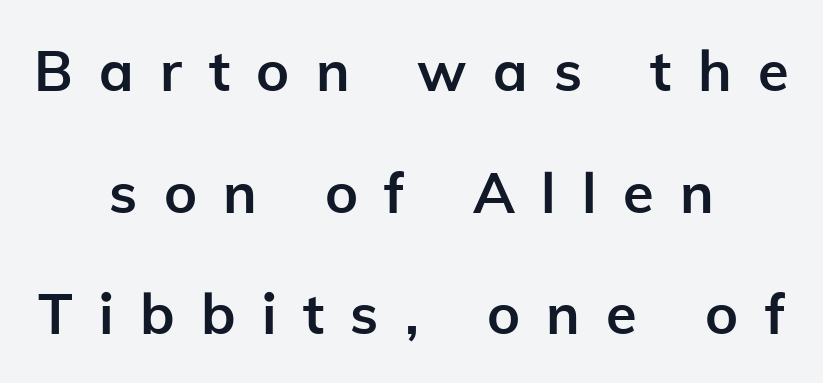
Q: Is the text bold? A: Yes.
Q: Is the text italic (slanted)? A: No, it is upright.
Q: Is the typeface a serif or a sans-serif typeface? A: Sans-serif.
Q: Is the text underlined? A: No.
Q: How is the paragraph aligned? A: Centered.
Q: Is the spacing between letters normal or unusually wide? A: Unusually wide.
Q: Is the spacing between lines tight, normal or loose? A: Loose.
Q: Width (condensed, normal, or wide)? A: Normal.
Q: Stroke contrast? A: Low.
Q: x-height? A: Medium.
Q: Monospaced? A: No.
